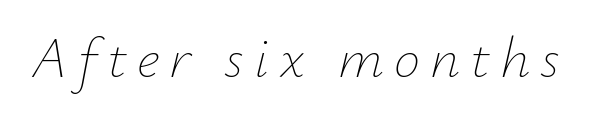
A bare baseline throughout the passage. It's the slanting kind of type. The strokes are not fattened; the text isn't bold. These lines are rendered in a variable-pitch font.
